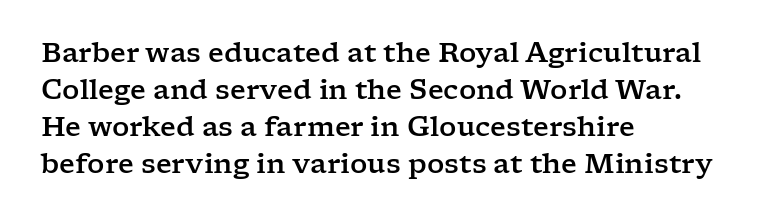
A typesetter would call this zero additional tracking. Notice how descenders clear the ascenders below comfortably — that's standard leading. Ordinary non-slanted type is in use. Letters rest on an invisible, unmarked baseline.
